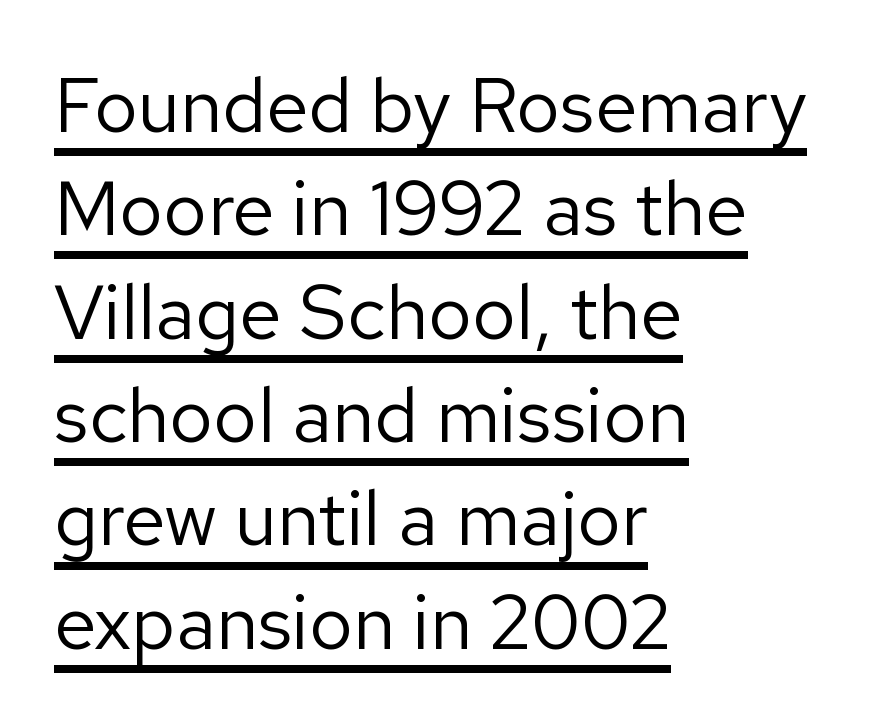
The image shows 76 px regular-weight sans-serif type, upright; set left-aligned, normal line spacing (1.36x), normal letter spacing, underlined; low stroke contrast and a medium x-height.
